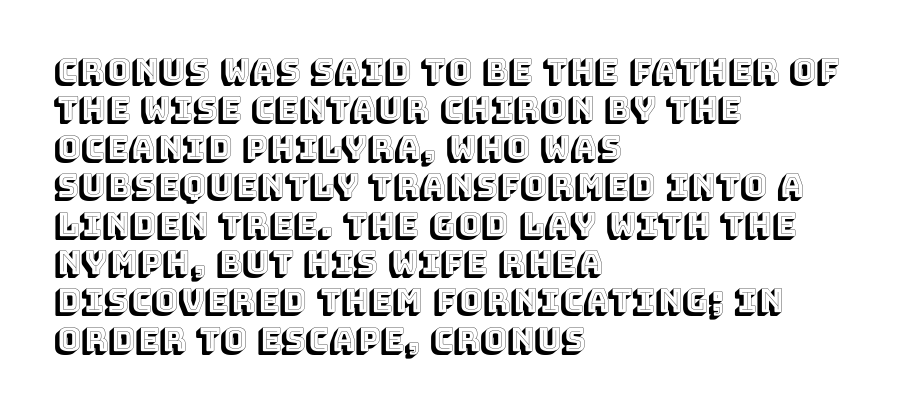
The image shows 32 px text type, upright; set left-aligned, line spacing 1.2x, normal letter spacing, not underlined; a large x-height.
